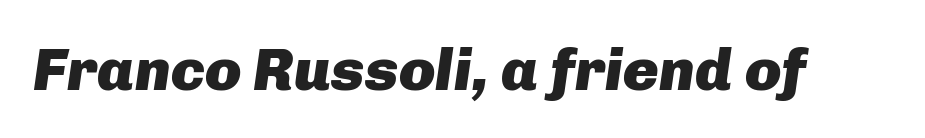
Q: Is the text bold? A: Yes.
Q: Is the text italic (slanted)? A: Yes, it leans right by about 8 degrees.
Q: Is the text underlined? A: No.
Q: Is the spacing between letters normal or unusually wide? A: Normal.
Q: Width (condensed, normal, or wide)? A: Normal.
Q: Stroke contrast? A: Low.
Q: x-height? A: Medium.
Q: Monospaced? A: No.
